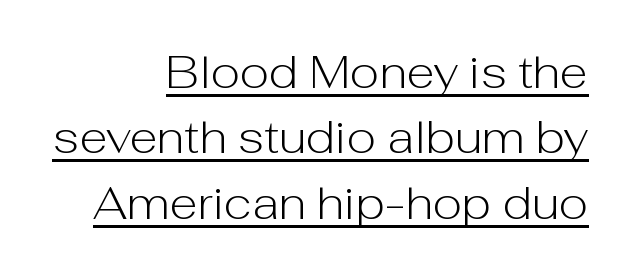
The image shows 46 px light sans-serif type, upright; set right-aligned, normal line spacing (1.42x), normal letter spacing, underlined; low stroke contrast and a medium x-height.
